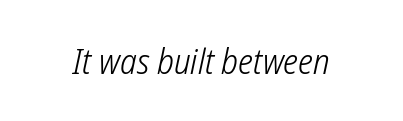
Q: Is the text bold? A: No.
Q: Is the typeface a serif or a sans-serif typeface? A: Sans-serif.
Q: Is the text underlined? A: No.
Q: Is the spacing between letters normal or unusually wide? A: Normal.
Q: Width (condensed, normal, or wide)? A: Condensed.
Q: Stroke contrast? A: Low.
Q: x-height? A: Medium.
Q: Monospaced? A: No.
